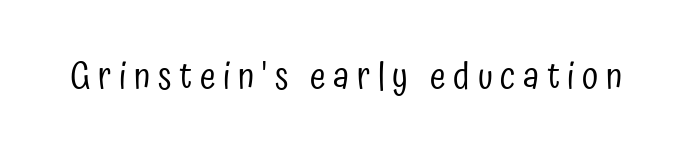
The image shows 36 px regular-weight, condensed sans-serif type, upright; set unusually wide letter spacing (+0.21 em), not underlined; low stroke contrast and a medium x-height.
